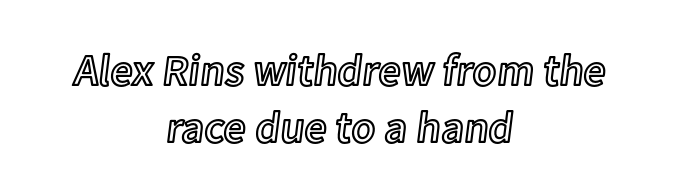
The image shows 44 px text type; set centered, normal line spacing (1.29x), normal letter spacing, not underlined; a medium x-height.
